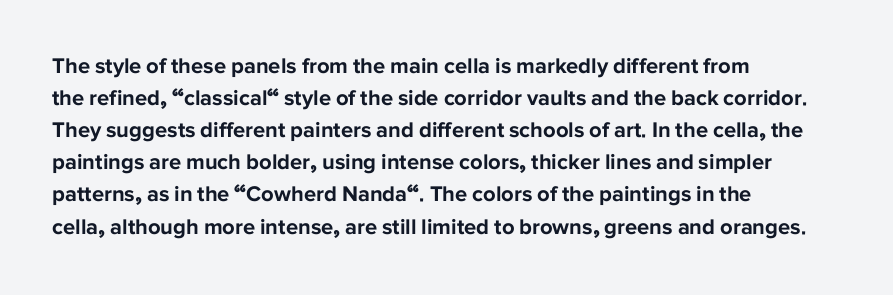
{"italic": "no", "bold": "yes", "underline": "no", "align": "left", "line_spacing": "normal", "line_spacing_ratio": 1.46, "letter_spacing": "normal", "letter_spacing_em": 0.0, "glyph_px": 22}
